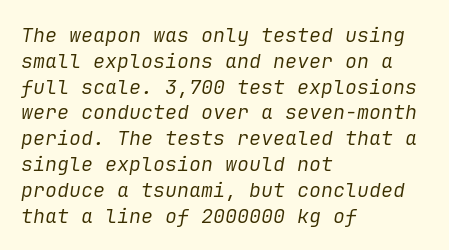
Q: Is the text bold? A: No.
Q: Is the text italic (slanted)? A: Yes, it leans right by about 9 degrees.
Q: Is the text underlined? A: No.
Q: How is the paragraph aligned? A: Left-aligned.
Q: Is the spacing between letters normal or unusually wide? A: Normal.
Q: Is the spacing between lines tight, normal or loose? A: Normal.
